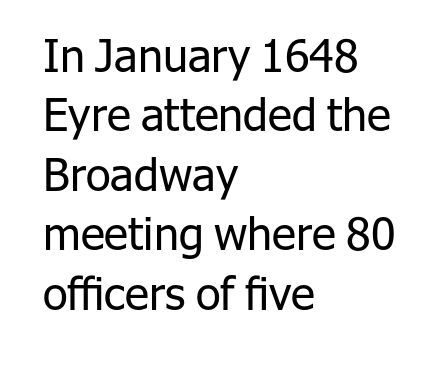
A typesetter would call this proportional, since set widths differ per character. Visually the block forms a straight wall on the left and a jagged coastline on the right. Letter spacing: default. No italicization has been applied; the sample stays upright. The foot of each line stays bare and open. The block of text has a typical density, with ordinary space between rows.
